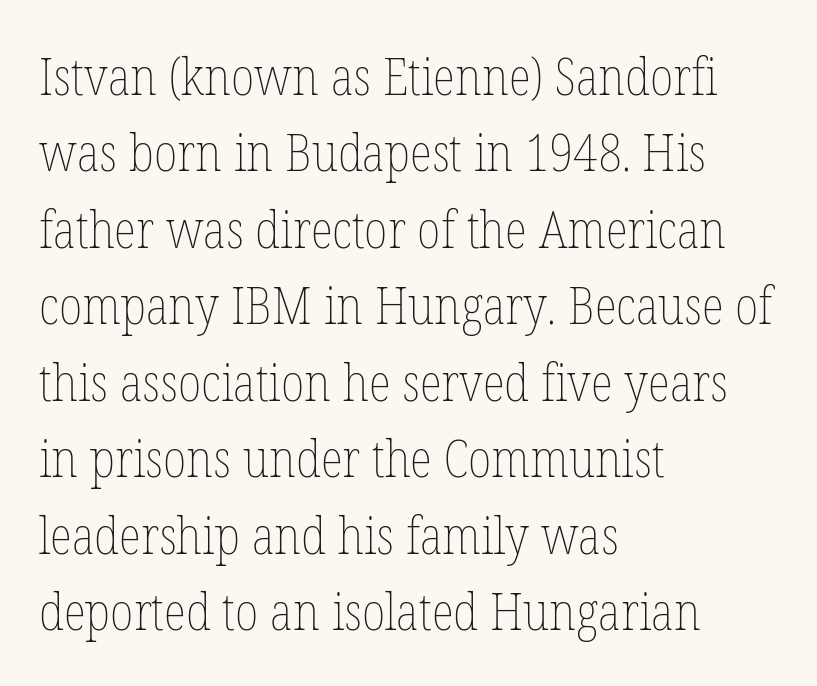
These lines are rendered in a variable-pitch font. Bold? No — there's no thickening of the strokes. Check the space under the baseline: it is left empty. The rag falls on the right side of this text block. The gaps between neighbouring characters are ordinary and unremarkable. Regarding leading, the lines here are spaced in the standard way.
